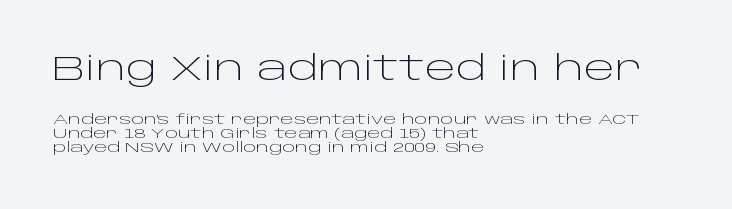
Q: Is the text bold? A: No.
Q: Is the text italic (slanted)? A: No, it is upright.
Q: Is the typeface a serif or a sans-serif typeface? A: Sans-serif.
Q: Is the text underlined? A: No.
Q: How is the paragraph aligned? A: Left-aligned.
Q: Is the spacing between letters normal or unusually wide? A: Normal.
Q: Is the spacing between lines tight, normal or loose? A: Tight.
Q: Which block of text is set in a larger size, the first (top) or the second (bottom)? A: The first (top) one.
Q: Width (condensed, normal, or wide)? A: Wide.
Q: Stroke contrast? A: Low.
Q: x-height? A: Large.
Q: Monospaced? A: No.
